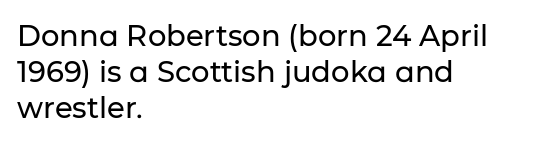
Lines of text with bare space underneath. A typesetter would call this zero additional tracking. Classification — sans serif. Compared with a centered layout, this one pins lines to the left instead. When letters stand straight like this, we call the style roman or upright.
